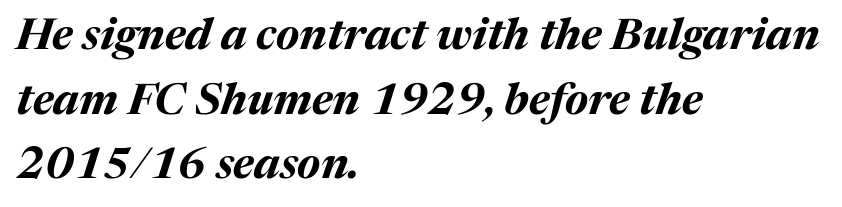
These lines are set flush left with a ragged right edge. The vertical gap from one line to the next is medium. If you drew a line through each stem, it would be angled. A full-strength bold gives these letters their thick strokes. These lines are rendered in a variable-pitch font.
